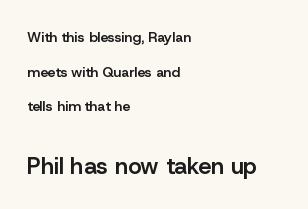
Q: Is the text bold? A: Semi-bold.
Q: Is the text italic (slanted)? A: No, it is upright.
Q: Is the text underlined? A: No.
Q: How is the paragraph aligned? A: Left-aligned.
Q: Is the spacing between letters normal or unusually wide? A: Normal.
Q: Is the spacing between lines tight, normal or loose? A: Loose.
Q: Which block of text is set in a larger size, the first (top) or the second (bottom)? A: The second (bottom) one.
